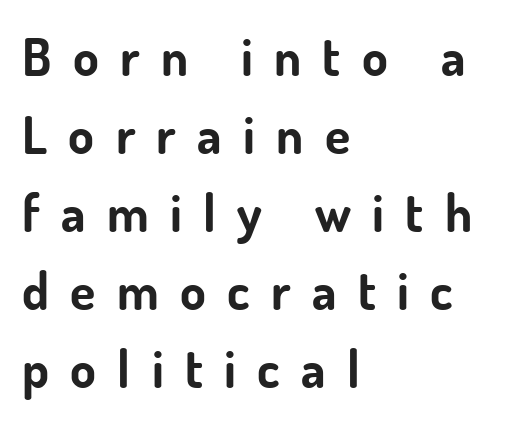
Normally led — the rows are evenly, conventionally spaced. In terms of posture, this sample is upright. Between one letter and the next there's a generous, obvious gap. Plenty of ink on the page — the face is bold. The typesetter chose a ragged-right arrangement here.
